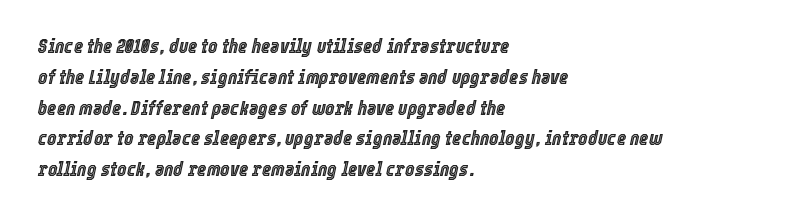
{"italic": "yes", "lean": "right", "slant_degrees": 12, "underline": "no", "align": "left", "line_spacing": "normal", "line_spacing_ratio": 1.54, "letter_spacing": "normal", "letter_spacing_em": 0.0, "glyph_px": 20}
